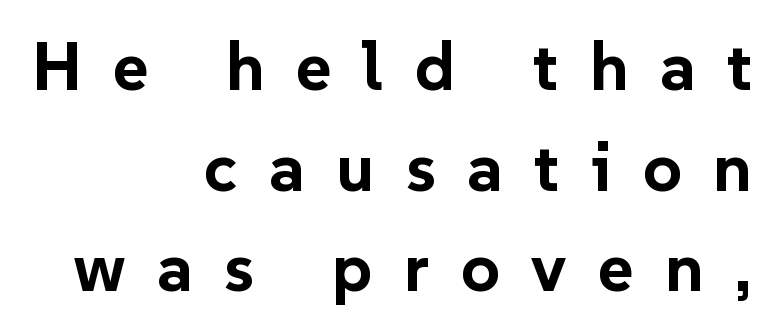
{"serif": "no", "italic": "no", "bold": "yes", "weight": "bold", "width": "normal", "stroke_contrast": "low", "x_height": "medium", "monospaced": "no", "underline": "no", "align": "right", "line_spacing": "normal", "line_spacing_ratio": 1.48, "letter_spacing": "wide", "letter_spacing_em": 0.46, "glyph_px": 68}
